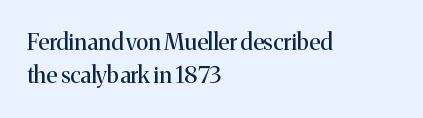
How would I describe the line gaps? Plain and ordinary. Just letters on the line, the space beneath them empty. Alignment: flush left. In terms of posture, this sample is upright.
